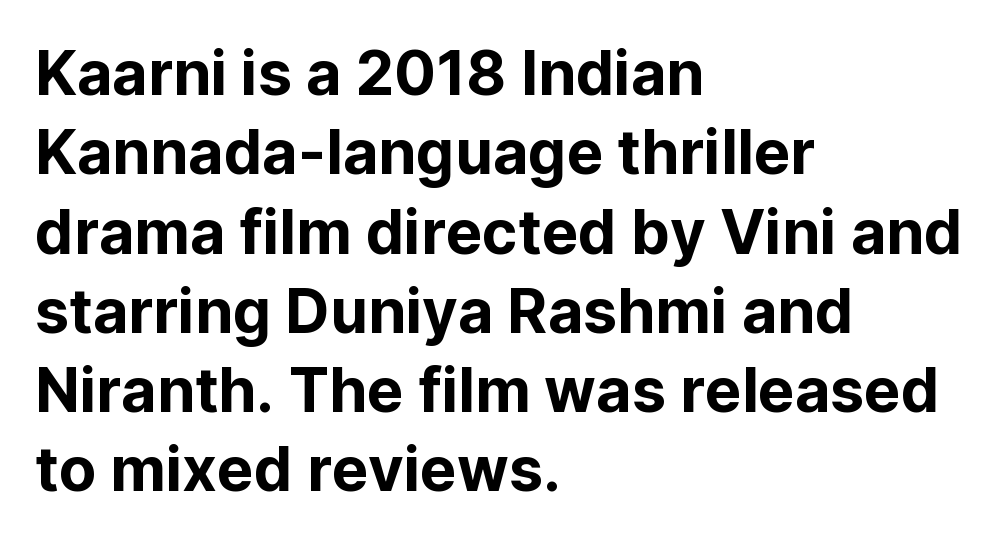
Q: Is the text italic (slanted)? A: No, it is upright.
Q: Is the typeface a serif or a sans-serif typeface? A: Sans-serif.
Q: Is the text underlined? A: No.
Q: How is the paragraph aligned? A: Left-aligned.
Q: Is the spacing between letters normal or unusually wide? A: Normal.
Q: Is the spacing between lines tight, normal or loose? A: Normal.
Q: Width (condensed, normal, or wide)? A: Normal.
Q: Stroke contrast? A: Low.
Q: x-height? A: Medium.
Q: Monospaced? A: No.
